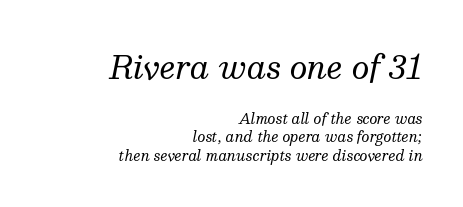
{"serif": "yes", "italic": "yes", "lean": "right", "slant_degrees": 13, "bold": "no", "weight": "regular", "width": "normal", "stroke_contrast": "medium", "x_height": "medium", "monospaced": "no", "underline": "no", "align": "right", "line_spacing": "normal", "line_spacing_ratio": 1.32, "letter_spacing": "normal", "letter_spacing_em": 0.0, "larger_block": "first", "size_ratio": 2.21, "glyph_px": 31}
